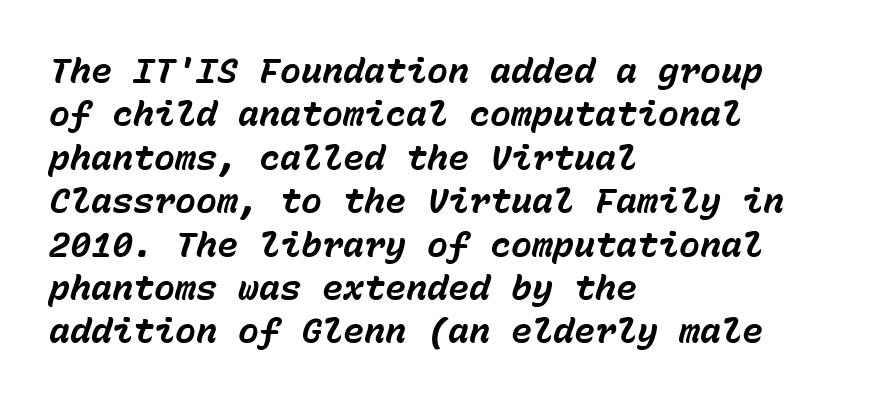
You'd pick this weight for a headline — it's a proper bold. This sample uses an oblique cut, with every glyph tilted off the vertical. Horizontal alignment here is leftward, the default for most running prose. In terms of letterspacing, this is plain default setting. The string is rendered with underlining switched off.
